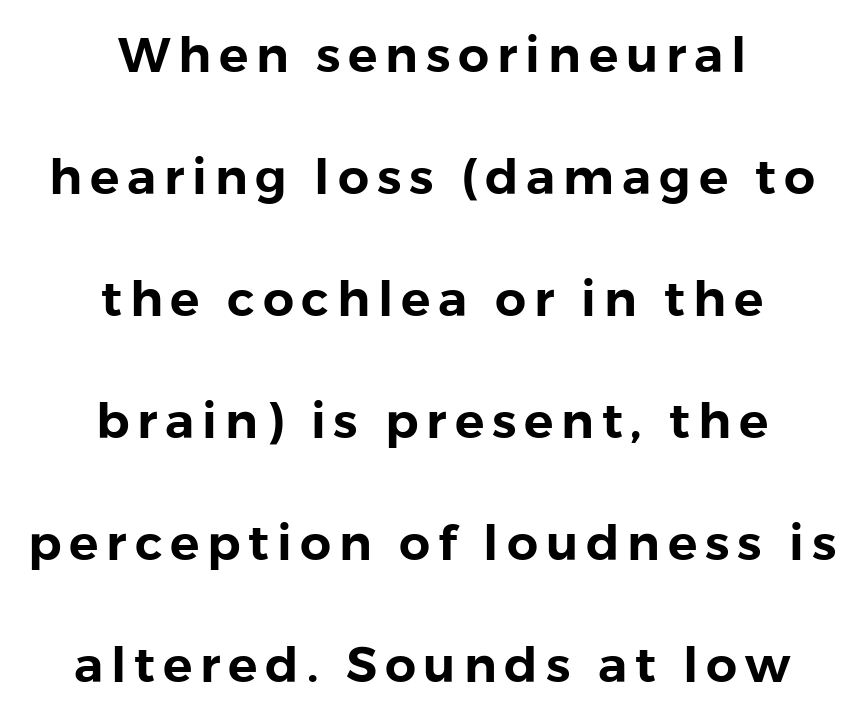
{"serif": "no", "italic": "no", "width": "normal", "stroke_contrast": "low", "x_height": "medium", "monospaced": "no", "underline": "no", "align": "center", "line_spacing": "loose", "line_spacing_ratio": 2.49, "glyph_px": 49}
